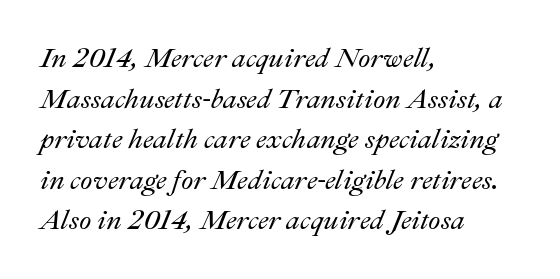
Q: Is the text italic (slanted)? A: Yes, it leans right by about 22 degrees.
Q: Is the text underlined? A: No.
Q: How is the paragraph aligned? A: Left-aligned.
Q: Is the spacing between letters normal or unusually wide? A: Normal.
Q: Is the spacing between lines tight, normal or loose? A: Normal.
Q: Width (condensed, normal, or wide)? A: Normal.
Q: Stroke contrast? A: Medium.
Q: x-height? A: Small.
Q: Monospaced? A: No.
